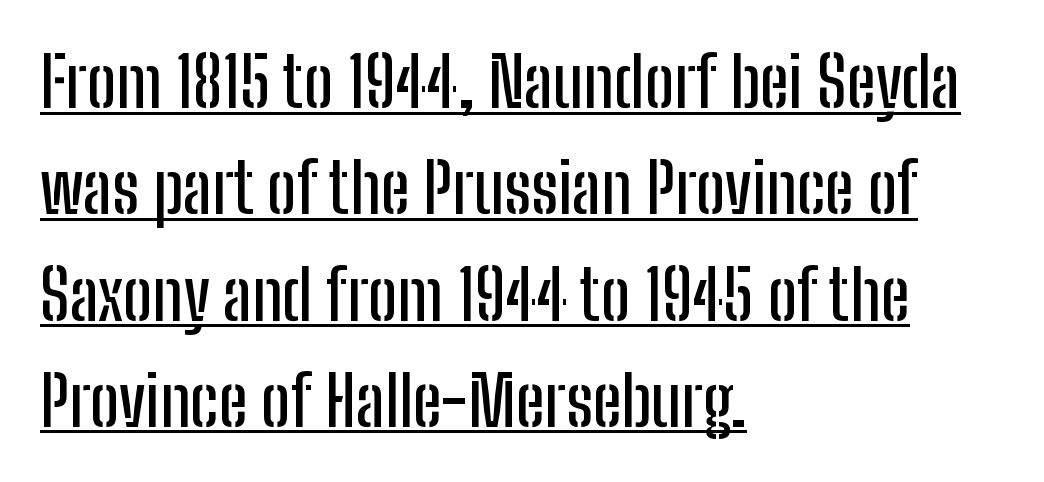
Rendered with straight, roman letterforms. Nothing sits at the stroke ends, so this counts as sans-serif. One-word summary of the alignment: left. Looks like regular typesetting: each glyph gets only the width it needs. The gaps between neighbouring characters are ordinary and unremarkable.
